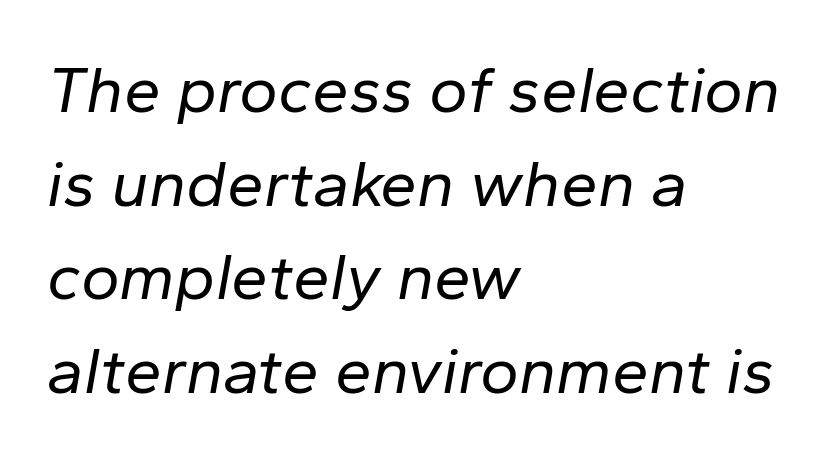
{"italic": "yes", "lean": "right", "slant_degrees": 10, "bold": "no", "weight": "regular", "width": "normal", "stroke_contrast": "low", "x_height": "medium", "monospaced": "no", "underline": "no", "align": "left", "line_spacing": "normal", "line_spacing_ratio": 1.42, "letter_spacing": "normal", "letter_spacing_em": 0.0, "glyph_px": 66}
